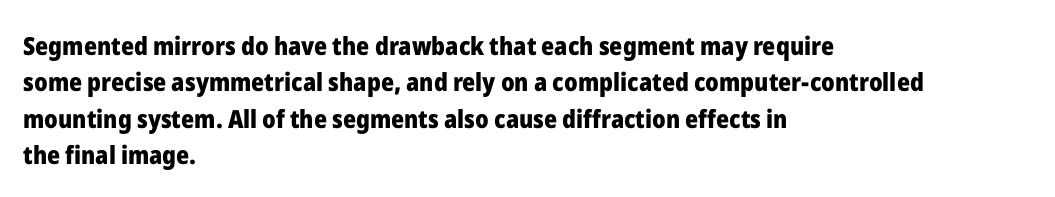
{"italic": "no", "bold": "yes", "underline": "no", "align": "left", "line_spacing": "normal", "line_spacing_ratio": 1.46, "letter_spacing": "normal", "letter_spacing_em": 0.0, "glyph_px": 25}
